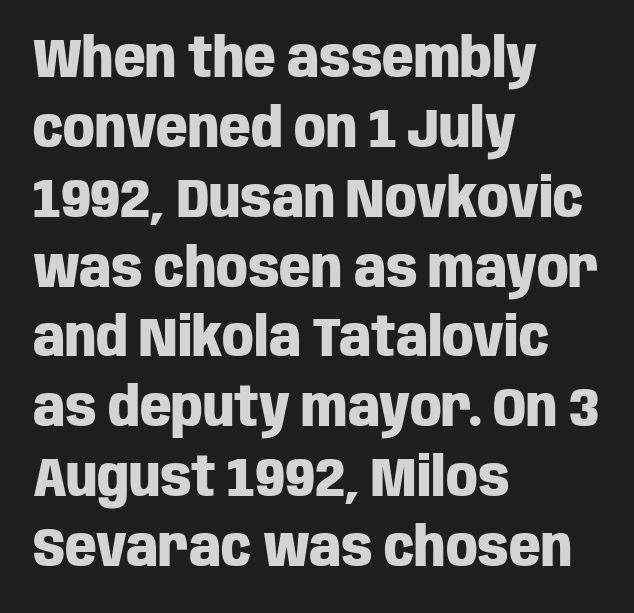
Q: Is the text bold? A: Yes.
Q: Is the text italic (slanted)? A: No, it is upright.
Q: Is the typeface a serif or a sans-serif typeface? A: Sans-serif.
Q: Is the text underlined? A: No.
Q: How is the paragraph aligned? A: Left-aligned.
Q: Is the spacing between letters normal or unusually wide? A: Normal.
Q: Is the spacing between lines tight, normal or loose? A: Normal.
Q: Width (condensed, normal, or wide)? A: Condensed.
Q: Stroke contrast? A: Low.
Q: x-height? A: Large.
Q: Monospaced? A: No.
